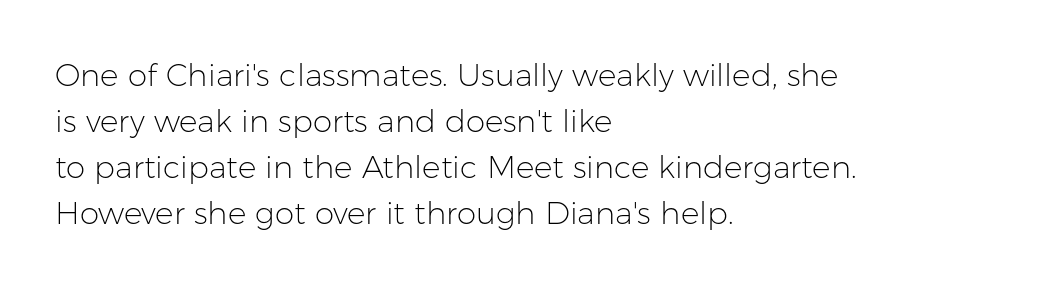
Q: Is the text bold? A: No.
Q: Is the text italic (slanted)? A: No, it is upright.
Q: Is the typeface a serif or a sans-serif typeface? A: Sans-serif.
Q: Is the text underlined? A: No.
Q: How is the paragraph aligned? A: Left-aligned.
Q: Is the spacing between letters normal or unusually wide? A: Normal.
Q: Is the spacing between lines tight, normal or loose? A: Normal.
Q: Width (condensed, normal, or wide)? A: Normal.
Q: Stroke contrast? A: Low.
Q: x-height? A: Medium.
Q: Monospaced? A: No.
